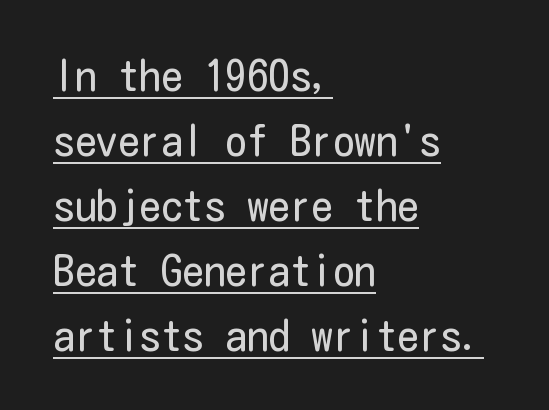
The image shows 43 px regular-weight, condensed sans-serif type, upright; set left-aligned, normal line spacing (1.51x), normal letter spacing, underlined; low stroke contrast and a medium x-height.
